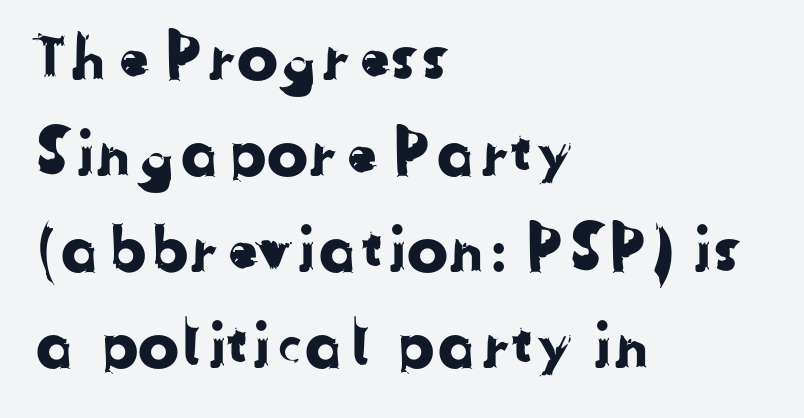
Q: Is the typeface a serif or a sans-serif typeface? A: Sans-serif.
Q: Is the text underlined? A: No.
Q: How is the paragraph aligned? A: Left-aligned.
Q: Is the spacing between letters normal or unusually wide? A: Normal.
Q: Is the spacing between lines tight, normal or loose? A: Normal.
Q: Width (condensed, normal, or wide)? A: Normal.
Q: Stroke contrast? A: Low.
Q: x-height? A: Medium.
Q: Monospaced? A: No.
